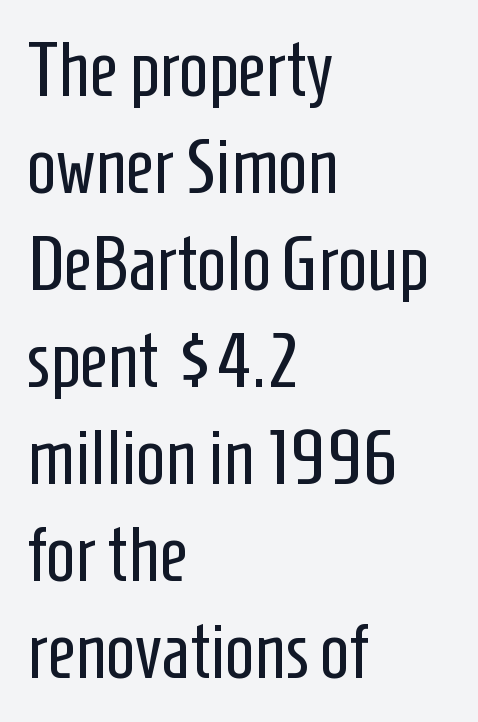
The image shows 77 px regular-weight, condensed sans-serif type, upright; set left-aligned, normal line spacing (1.26x), normal letter spacing, not underlined; low stroke contrast and a medium x-height.
